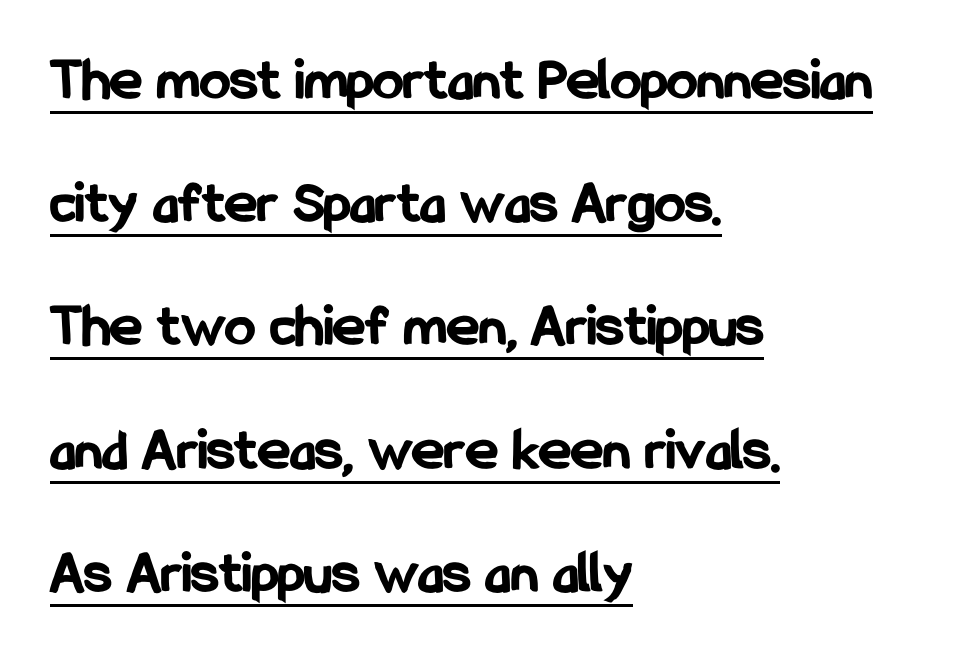
Q: Is the text bold? A: Yes.
Q: Is the text italic (slanted)? A: No, it is upright.
Q: Is the typeface a serif or a sans-serif typeface? A: Sans-serif.
Q: Is the text underlined? A: Yes.
Q: How is the paragraph aligned? A: Left-aligned.
Q: Is the spacing between letters normal or unusually wide? A: Normal.
Q: Is the spacing between lines tight, normal or loose? A: Loose.
Q: Width (condensed, normal, or wide)? A: Condensed.
Q: Stroke contrast? A: Low.
Q: x-height? A: Medium.
Q: Monospaced? A: No.
